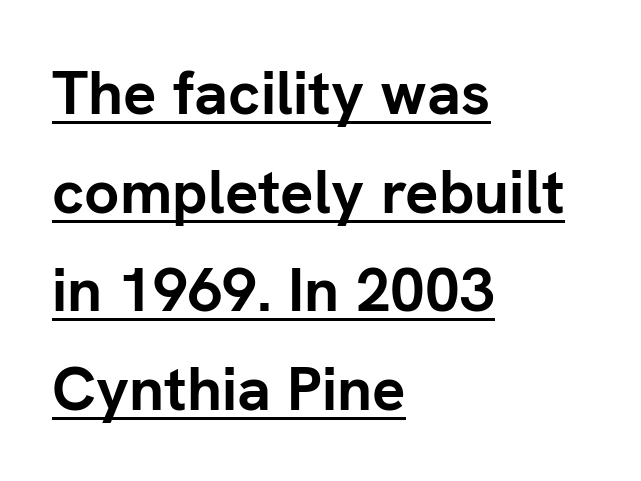
Q: Is the text bold? A: Yes.
Q: Is the text italic (slanted)? A: No, it is upright.
Q: Is the typeface a serif or a sans-serif typeface? A: Sans-serif.
Q: Is the text underlined? A: Yes.
Q: How is the paragraph aligned? A: Left-aligned.
Q: Is the spacing between letters normal or unusually wide? A: Normal.
Q: Is the spacing between lines tight, normal or loose? A: Normal.
Q: Width (condensed, normal, or wide)? A: Normal.
Q: Stroke contrast? A: Low.
Q: x-height? A: Medium.
Q: Monospaced? A: No.
